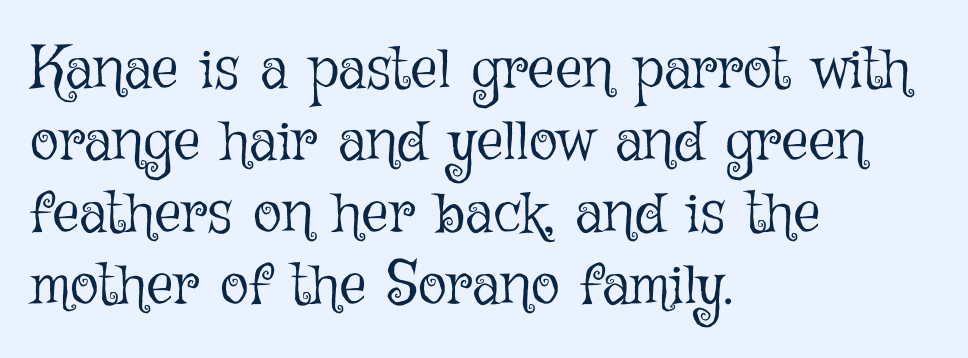
You could call the tracking neutral — neither tight nor loose. Every character sits straight up, as roman type does. Heft: none added — not bold. Does the copy run flush right? No — it runs flush left. The passage shown is typed in a proportional face where columns would drift. The specimen omits any rule beneath the text block's lines.
